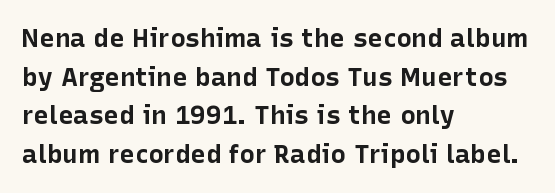
Q: Is the text bold? A: Yes.
Q: Is the text italic (slanted)? A: No, it is upright.
Q: Is the text underlined? A: No.
Q: How is the paragraph aligned? A: Left-aligned.
Q: Is the spacing between letters normal or unusually wide? A: Normal.
Q: Is the spacing between lines tight, normal or loose? A: Normal.
